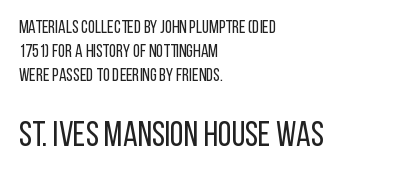
{"serif": "no", "italic": "no", "bold": "no", "weight": "regular", "width": "condensed", "stroke_contrast": "low", "x_height": "large", "monospaced": "no", "underline": "no", "align": "left", "line_spacing": "normal", "line_spacing_ratio": 1.34, "letter_spacing": "normal", "letter_spacing_em": 0.0, "larger_block": "second", "size_ratio": 1.94, "glyph_px": 35}
